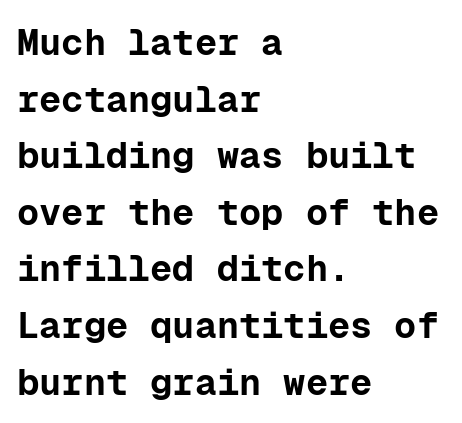
Regular leading. A clean baseline with only descenders dipping below it. This sample uses an upright cut, with every glyph sitting square on the baseline. This is sans-serif lettering, the kind often seen on screens and signage. The face used here is monospaced, like something from a code editor. All the whitespace from short lines collects on the right.
